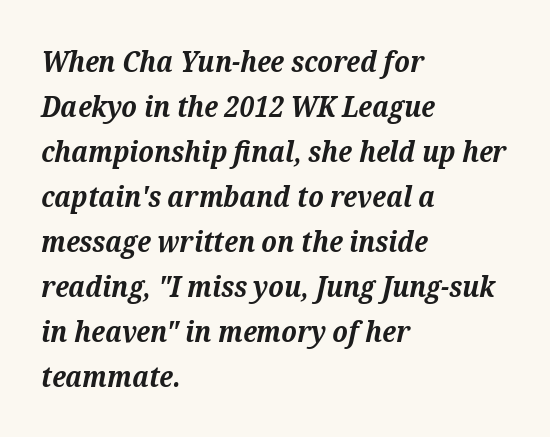
Q: Is the text bold? A: Yes.
Q: Is the text italic (slanted)? A: Yes, it leans right by about 12 degrees.
Q: Is the typeface a serif or a sans-serif typeface? A: Serif.
Q: Is the text underlined? A: No.
Q: How is the paragraph aligned? A: Left-aligned.
Q: Is the spacing between letters normal or unusually wide? A: Normal.
Q: Is the spacing between lines tight, normal or loose? A: Normal.
Q: Width (condensed, normal, or wide)? A: Normal.
Q: Stroke contrast? A: Medium.
Q: x-height? A: Medium.
Q: Monospaced? A: No.
